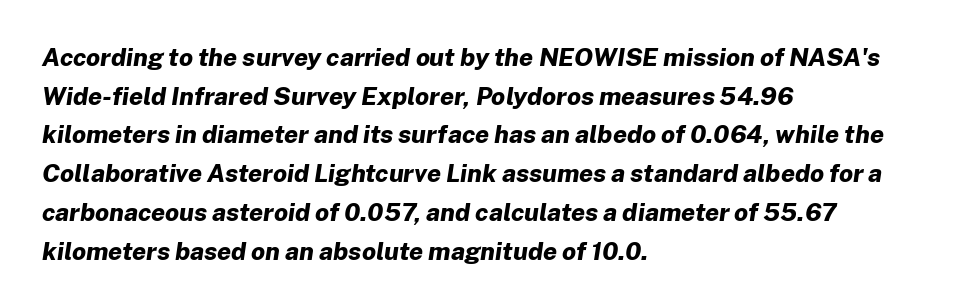
The image shows 25 px bold type, italic (leaning right); set left-aligned, normal line spacing (1.55x), normal letter spacing, not underlined.
